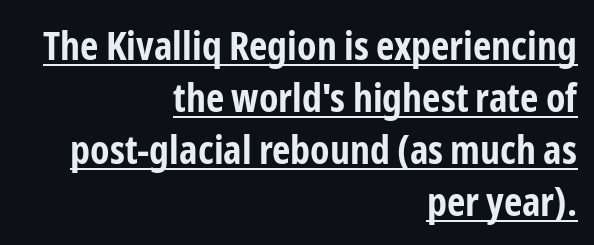
Q: Is the text bold? A: Yes.
Q: Is the text italic (slanted)? A: No, it is upright.
Q: Is the typeface a serif or a sans-serif typeface? A: Sans-serif.
Q: Is the text underlined? A: Yes.
Q: How is the paragraph aligned? A: Right-aligned.
Q: Is the spacing between letters normal or unusually wide? A: Normal.
Q: Is the spacing between lines tight, normal or loose? A: Normal.
Q: Width (condensed, normal, or wide)? A: Condensed.
Q: Stroke contrast? A: Low.
Q: x-height? A: Medium.
Q: Monospaced? A: No.
